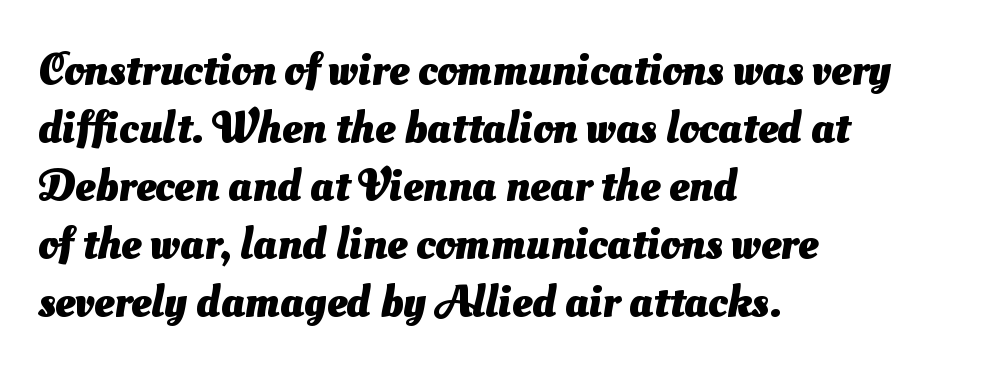
The setting favours the left margin, as ordinary paragraphs usually do. Does the leading feel generous? No, just average. Look at the bottom of the vertical strokes: they stop flat, with no serifs. Thick stems and heavy bowls — unmistakably bold. The letterforms sit shoulder to shoulder at normal distance.
